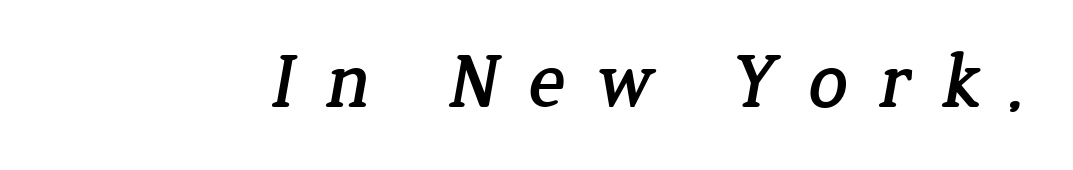
{"serif": "yes", "width": "normal", "stroke_contrast": "low", "x_height": "medium", "monospaced": "no", "underline": "no", "letter_spacing": "wide", "letter_spacing_em": 0.37, "glyph_px": 78}
